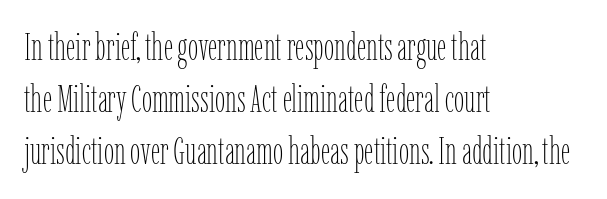
Q: Is the text bold? A: No.
Q: Is the text italic (slanted)? A: No, it is upright.
Q: Is the text underlined? A: No.
Q: How is the paragraph aligned? A: Left-aligned.
Q: Is the spacing between letters normal or unusually wide? A: Normal.
Q: Is the spacing between lines tight, normal or loose? A: Normal.
Q: Width (condensed, normal, or wide)? A: Condensed.
Q: Stroke contrast? A: Low.
Q: x-height? A: Medium.
Q: Monospaced? A: No.
